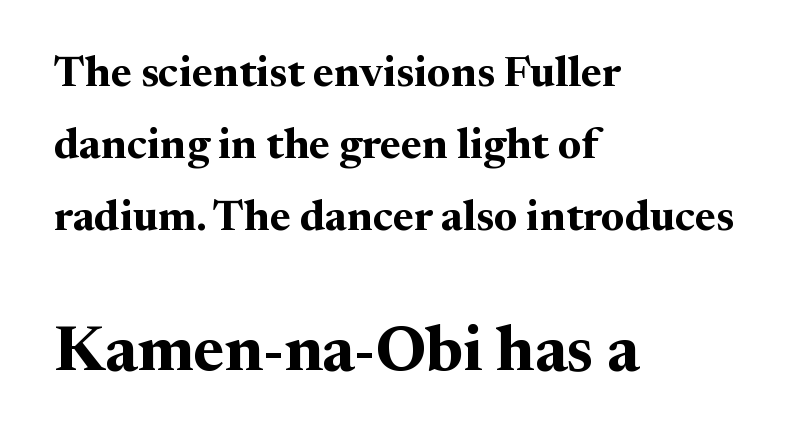
Q: Is the text bold? A: Yes.
Q: Is the text italic (slanted)? A: No, it is upright.
Q: Is the typeface a serif or a sans-serif typeface? A: Serif.
Q: Is the text underlined? A: No.
Q: How is the paragraph aligned? A: Left-aligned.
Q: Is the spacing between letters normal or unusually wide? A: Normal.
Q: Is the spacing between lines tight, normal or loose? A: Normal.
Q: Which block of text is set in a larger size, the first (top) or the second (bottom)? A: The second (bottom) one.
Q: Width (condensed, normal, or wide)? A: Normal.
Q: Stroke contrast? A: Medium.
Q: x-height? A: Medium.
Q: Monospaced? A: No.
